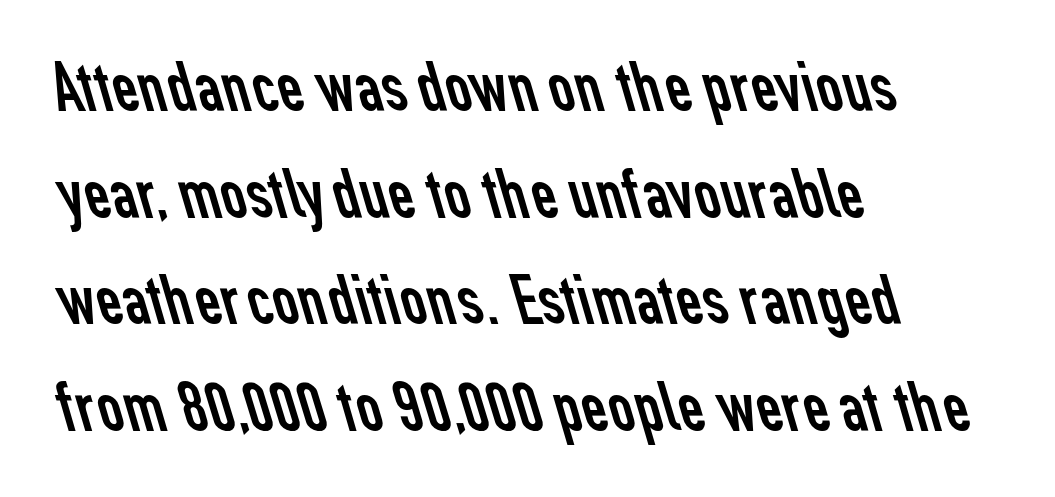
The image shows 72 px regular-weight sans-serif type; set left-aligned, normal line spacing (1.48x), normal letter spacing, not underlined; low stroke contrast and a medium x-height.
